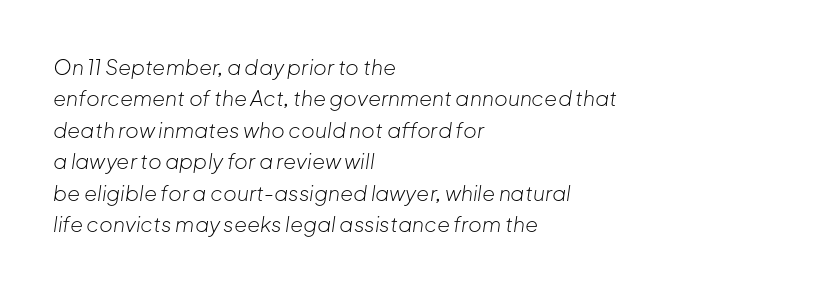
Q: Is the text bold? A: No.
Q: Is the text italic (slanted)? A: Yes, it leans right by about 8 degrees.
Q: Is the text underlined? A: No.
Q: How is the paragraph aligned? A: Left-aligned.
Q: Is the spacing between letters normal or unusually wide? A: Normal.
Q: Is the spacing between lines tight, normal or loose? A: Normal.
